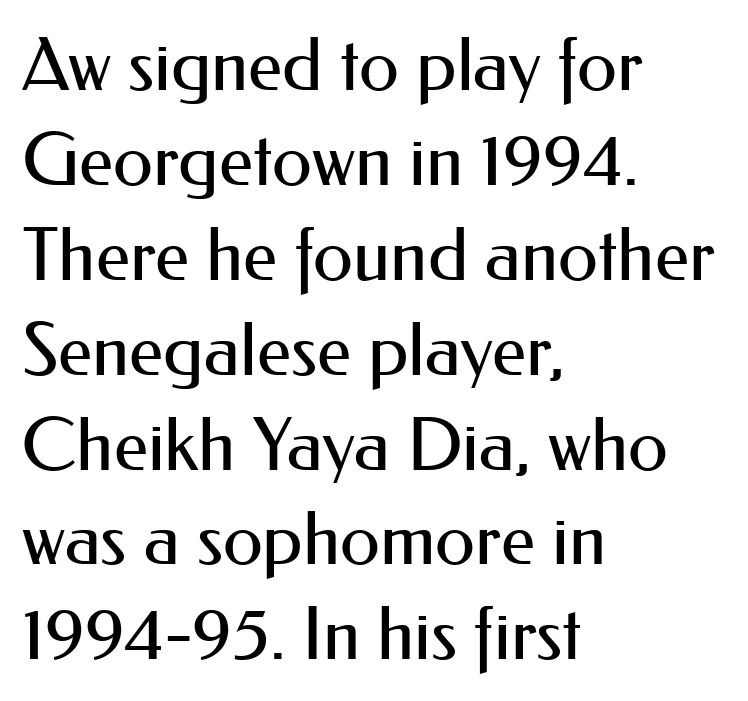
Q: Is the text bold? A: No.
Q: Is the text italic (slanted)? A: No, it is upright.
Q: Is the typeface a serif or a sans-serif typeface? A: Sans-serif.
Q: Is the text underlined? A: No.
Q: How is the paragraph aligned? A: Left-aligned.
Q: Is the spacing between letters normal or unusually wide? A: Normal.
Q: Is the spacing between lines tight, normal or loose? A: Normal.
Q: Width (condensed, normal, or wide)? A: Normal.
Q: Stroke contrast? A: Medium.
Q: x-height? A: Small.
Q: Monospaced? A: No.
